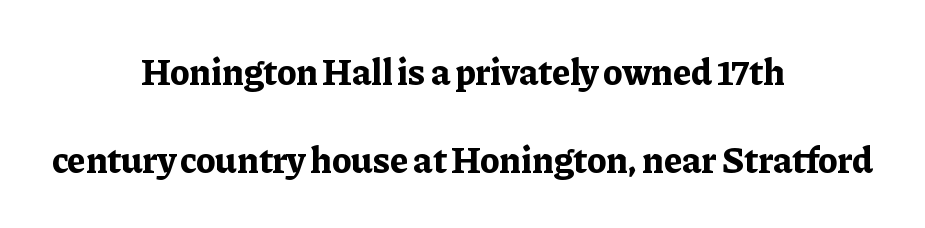
The image shows 37 px bold serif type, upright; set centered, loose line spacing (2.37x), normal letter spacing, not underlined; low stroke contrast and a medium x-height.
